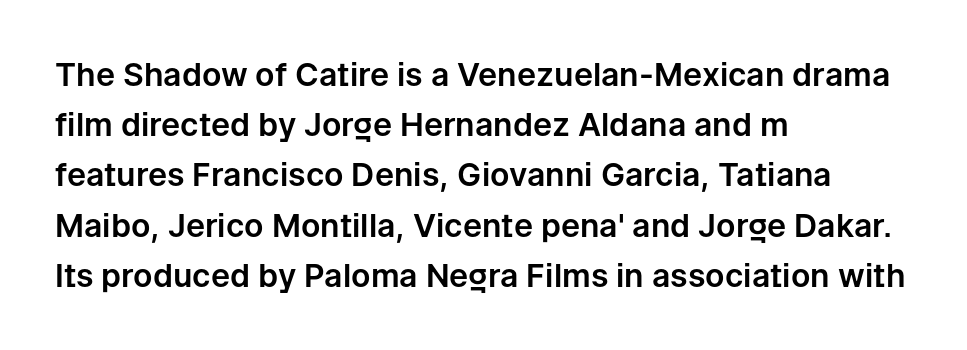
Do the characters align in a grid? No, the font is proportional. Style check: upright. You can tell from the bare stems that sans-serif type was used. This sample is left-justified, so line endings fall wherever the words run out. The gaps between neighbouring characters are ordinary and unremarkable. Interline gaps are of average width in this sample.
